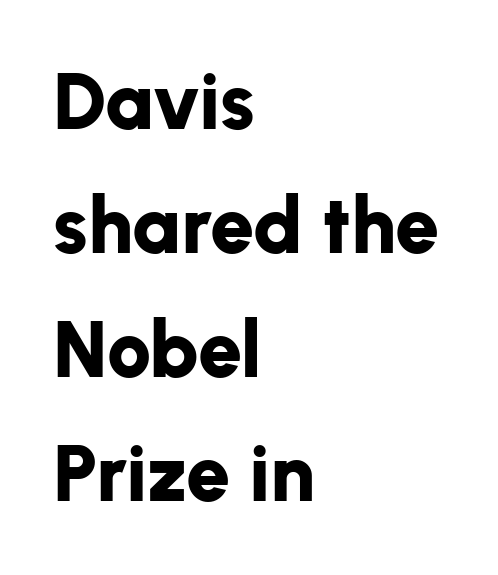
Q: Is the text bold? A: Yes.
Q: Is the text italic (slanted)? A: No, it is upright.
Q: Is the typeface a serif or a sans-serif typeface? A: Sans-serif.
Q: Is the text underlined? A: No.
Q: How is the paragraph aligned? A: Left-aligned.
Q: Is the spacing between letters normal or unusually wide? A: Normal.
Q: Is the spacing between lines tight, normal or loose? A: Normal.
Q: Width (condensed, normal, or wide)? A: Normal.
Q: Stroke contrast? A: Low.
Q: x-height? A: Medium.
Q: Monospaced? A: No.
